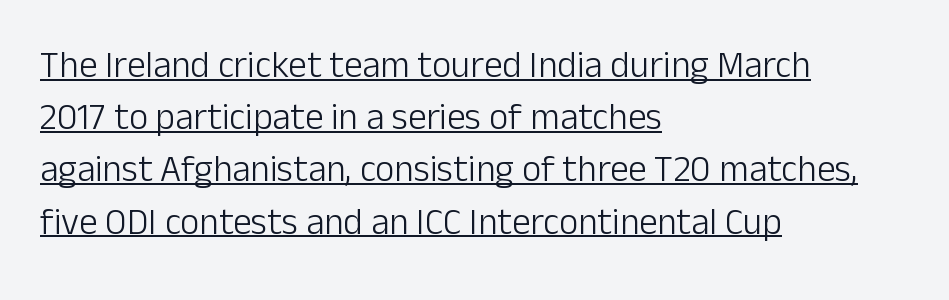
Do the letters lean? They stand straight. Spacing verdict: proportional, widths tailored to each character. Short note: letters normally spaced. Heft: none added — not bold. In CSS terms this would be text-align: left.
